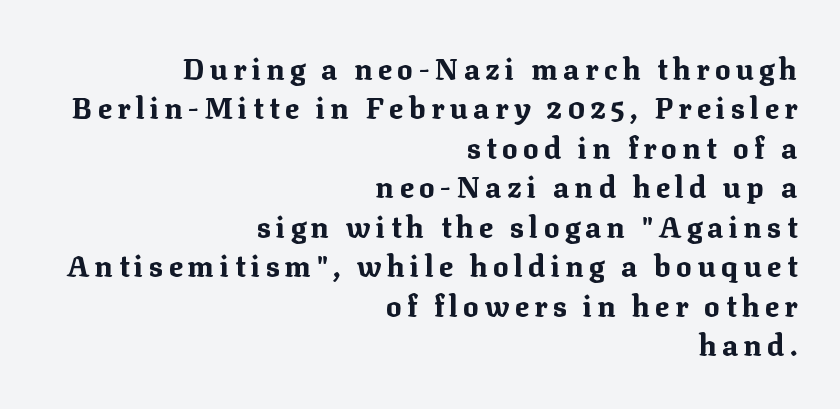
{"serif": "yes", "italic": "no", "bold": "yes", "weight": "bold", "width": "normal", "stroke_contrast": "medium", "x_height": "medium", "monospaced": "no", "underline": "no", "align": "right", "line_spacing": "normal", "line_spacing_ratio": 1.36, "glyph_px": 29}
